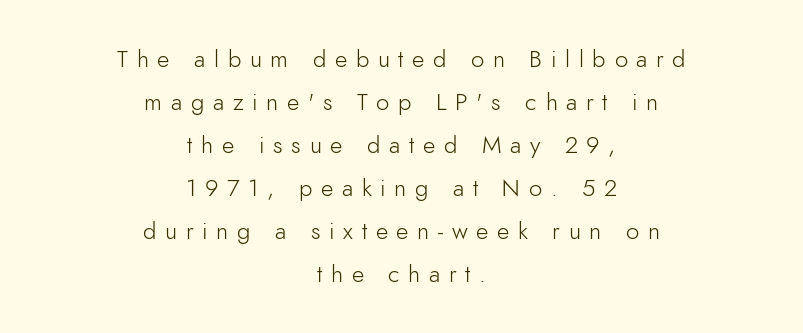
{"italic": "no", "bold": "no", "underline": "no", "align": "center", "line_spacing_ratio": 1.79, "letter_spacing": "wide", "letter_spacing_em": 0.36, "glyph_px": 24}
